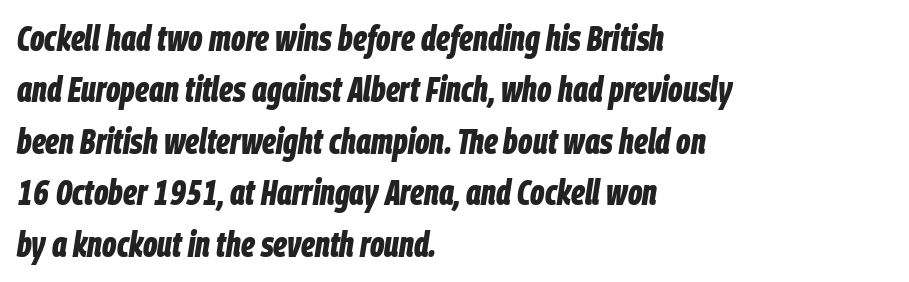
The image shows 35 px bold, condensed type, italic (leaning right); set left-aligned, normal line spacing (1.47x), normal letter spacing, not underlined; low stroke contrast and a large x-height.
